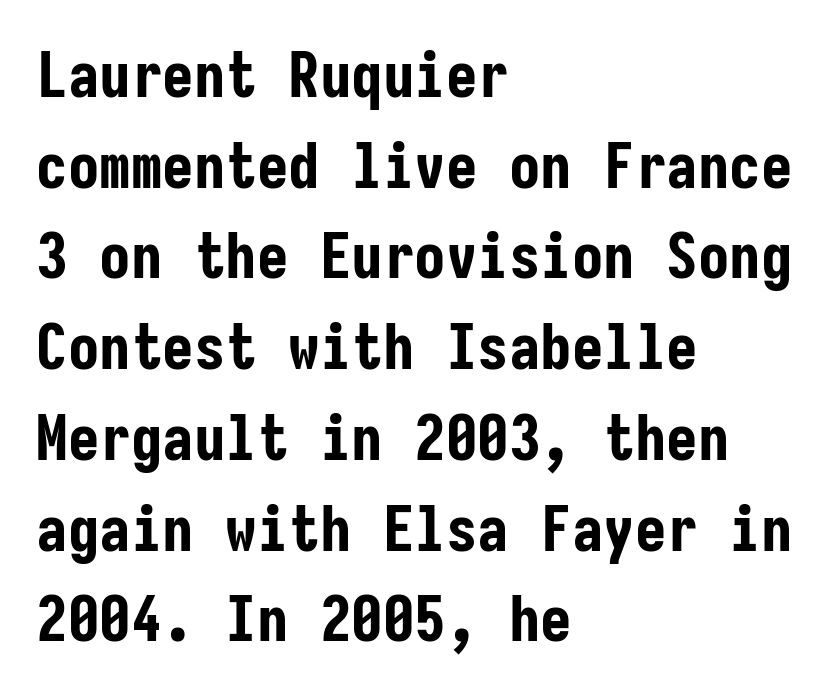
Ascenders rise straight up at ninety degrees. Its strokes are broad and dark, the hallmark of bold type. The line texture is even and compact thanks to regular tracking. Stroke terminals: plain, sans-serif. Layout note: lines flush left.
